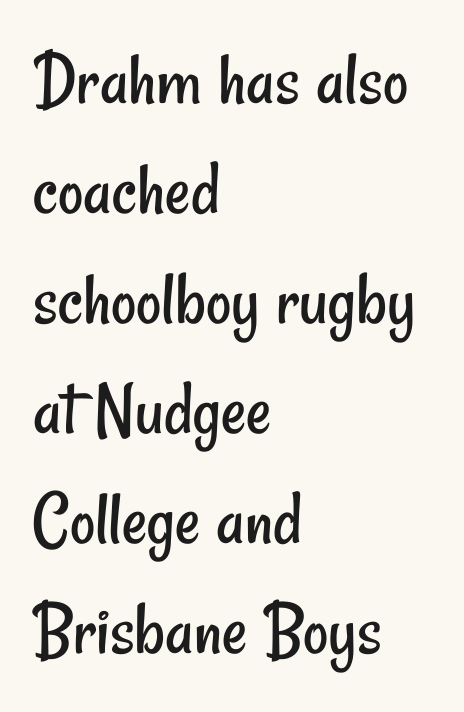
The image shows 78 px regular-weight, condensed sans-serif type; set left-aligned, normal line spacing (1.41x), normal letter spacing, not underlined; low stroke contrast and a small x-height.
